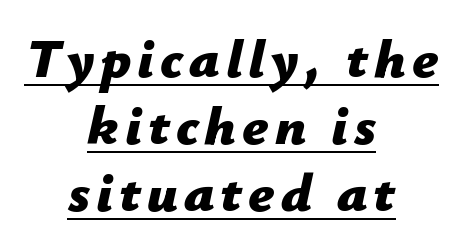
{"italic": "yes", "lean": "right", "slant_degrees": 12, "bold": "yes", "weight": "bold", "width": "normal", "stroke_contrast": "low", "x_height": "medium", "monospaced": "no", "underline": "yes", "align": "center", "line_spacing_ratio": 1.22, "glyph_px": 55}
